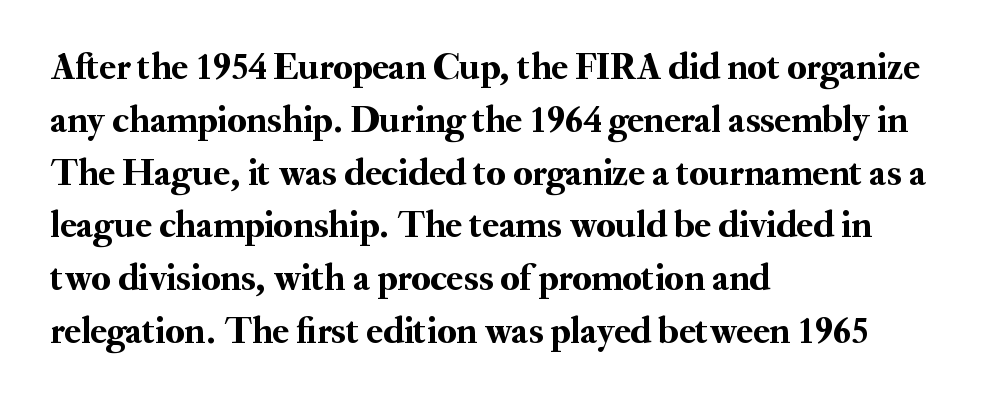
Does the leading feel generous? No, just average. If you drew a line through each stem, it would be perfectly vertical. Unmarked baselines from the first word to the last. Nothing unusual about the tracking: characters are spaced as the font intends. Character widths vary here, with narrow letters taking less room than wide ones. This rendering employs a face with finishing strokes, i.e., a serif.
